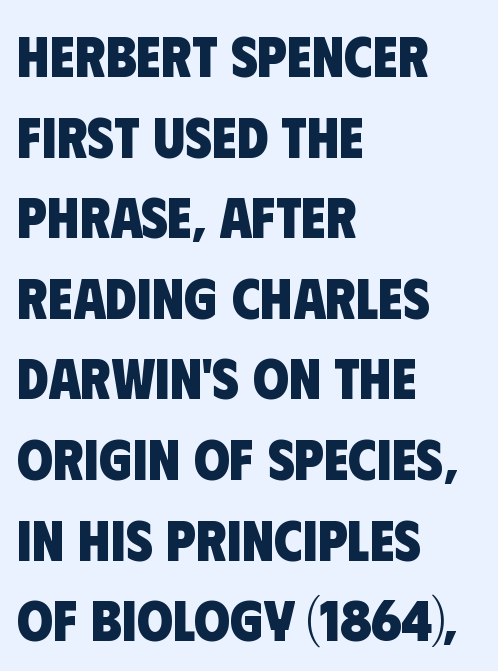
The image shows 58 px heavy, condensed sans-serif type; set left-aligned, normal line spacing (1.39x), normal letter spacing, not underlined; low stroke contrast and a large x-height.
